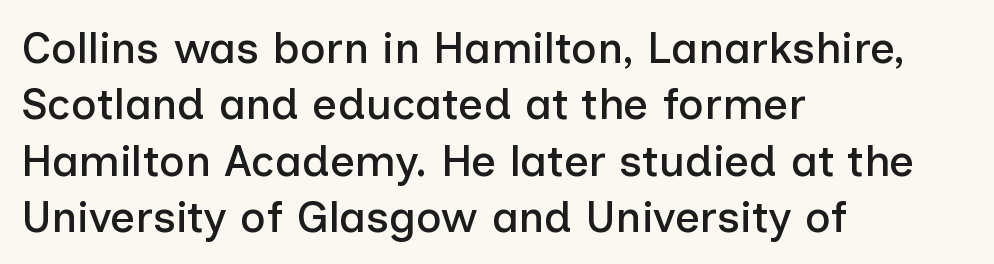
{"serif": "no", "italic": "no", "width": "normal", "stroke_contrast": "low", "x_height": "medium", "monospaced": "no", "underline": "no", "align": "left", "line_spacing": "normal", "line_spacing_ratio": 1.28, "letter_spacing": "normal", "letter_spacing_em": 0.0, "glyph_px": 44}
